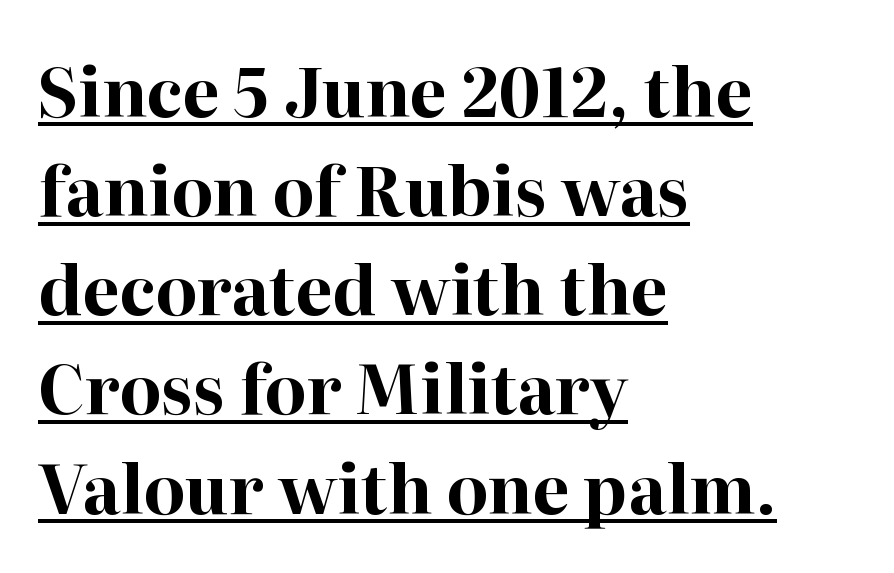
The image shows 67 px bold serif type, upright; set left-aligned, normal line spacing (1.48x), normal letter spacing, underlined; high stroke contrast and a medium x-height.
